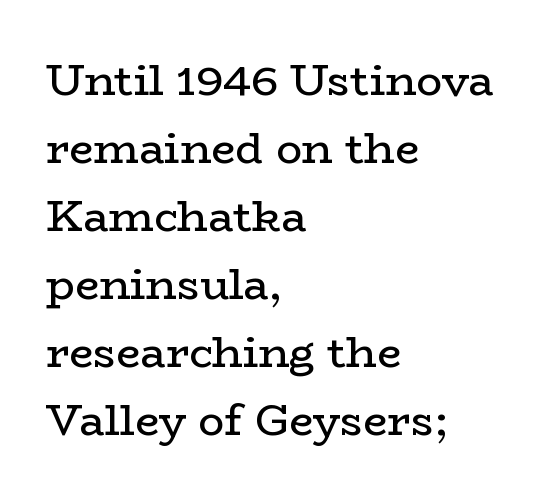
{"serif": "yes", "italic": "no", "bold": "no", "weight": "regular", "width": "wide", "stroke_contrast": "low", "x_height": "medium", "monospaced": "no", "underline": "no", "align": "left", "line_spacing": "normal", "line_spacing_ratio": 1.58, "letter_spacing": "normal", "letter_spacing_em": 0.0, "glyph_px": 43}
